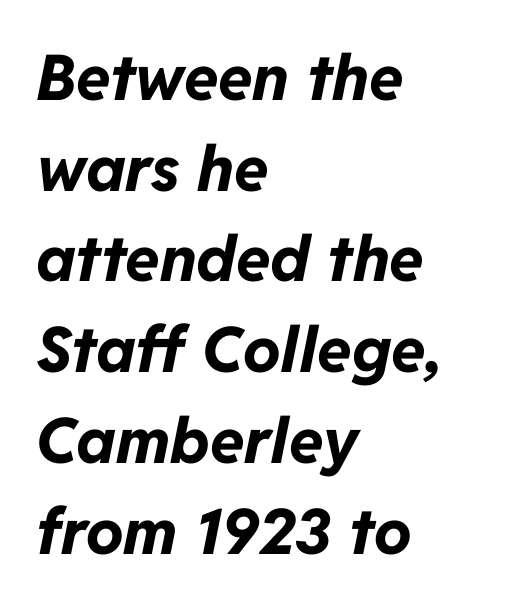
{"italic": "yes", "lean": "right", "slant_degrees": 11, "bold": "yes", "weight": "bold", "width": "normal", "stroke_contrast": "low", "x_height": "medium", "monospaced": "no", "underline": "no", "align": "left", "line_spacing": "normal", "line_spacing_ratio": 1.44, "letter_spacing": "normal", "letter_spacing_em": 0.0, "glyph_px": 63}
